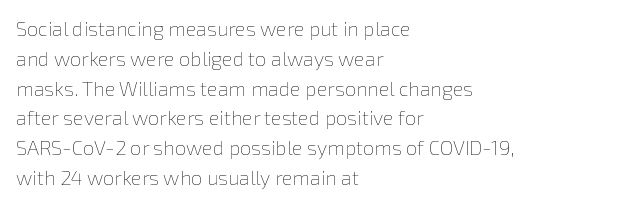
{"italic": "no", "bold": "no", "underline": "no", "align": "left", "line_spacing": "normal", "line_spacing_ratio": 1.49, "letter_spacing": "normal", "letter_spacing_em": 0.0, "glyph_px": 20}
